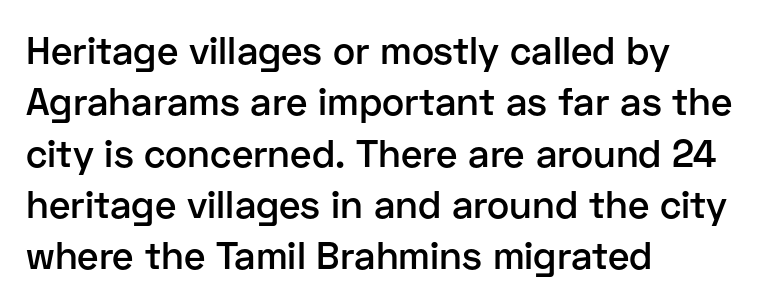
Caption: standard tracking, unaltered. In terms of letterform style, serifs are entirely absent. What's the leading like? Ordinary, nothing unusual. No italicization has been applied; the sample stays upright. These words are printed semibold, heavier than regular yet not bold. You could not count columns in this text — the font is proportionally spaced.
